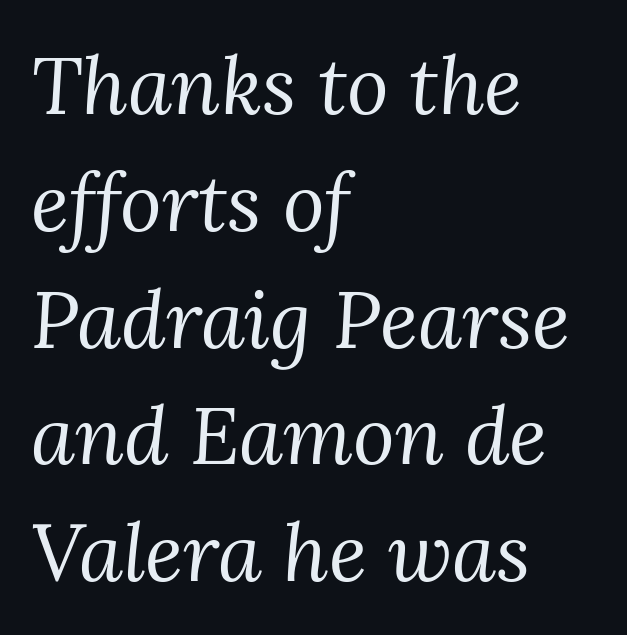
Inter-character spacing is left at the font's built-in metrics. The rendering shows small feet on the letterforms — a serif design. Heft: none added — not bold. The strip under each line holds only bare page.
